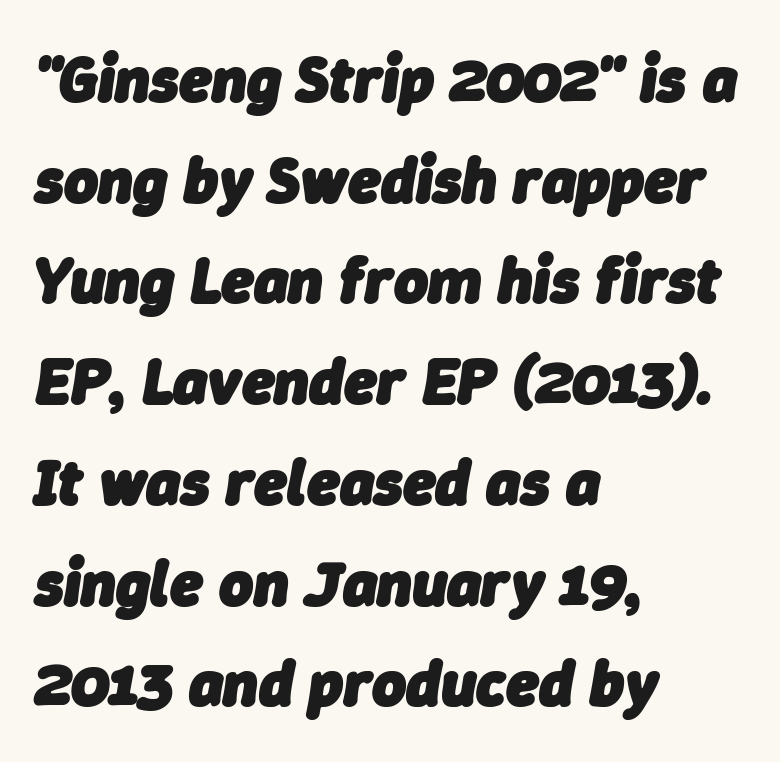
{"italic": "yes", "lean": "right", "slant_degrees": 9, "bold": "yes", "weight": "heavy", "width": "normal", "stroke_contrast": "low", "x_height": "medium", "monospaced": "no", "underline": "no", "align": "left", "line_spacing": "normal", "line_spacing_ratio": 1.55, "letter_spacing": "normal", "letter_spacing_em": 0.0, "glyph_px": 65}
